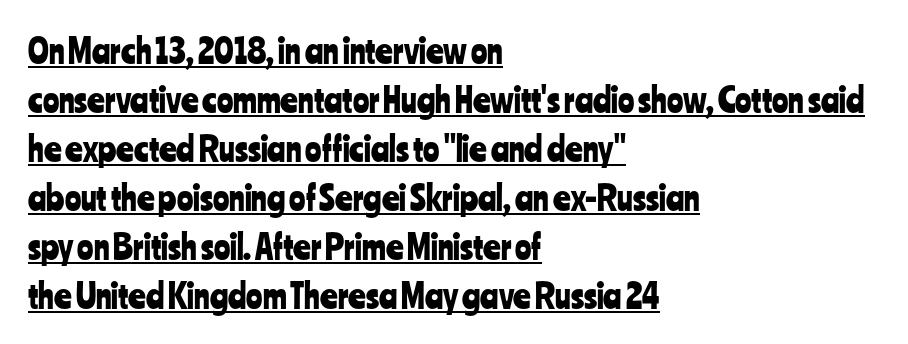
Tracking here is standard; glyphs follow each other at the usual distance. These lines were composed using upright roman letters. This sample is left-justified, so line endings fall wherever the words run out. Notice how descenders clear the ascenders below comfortably — that's standard leading. Nothing sits at the stroke ends, so this counts as sans-serif.
